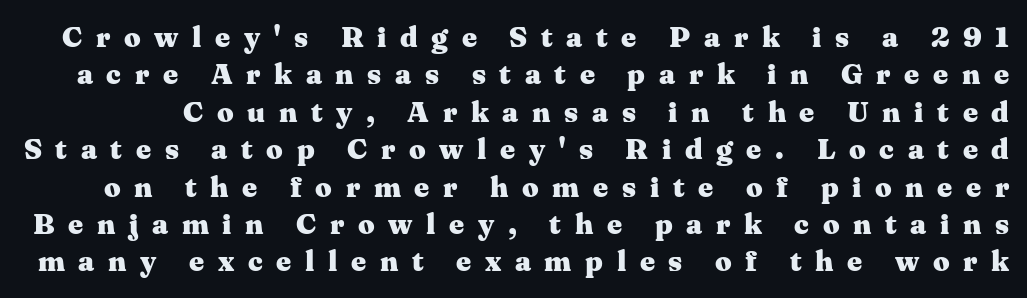
Q: Is the text bold? A: Yes.
Q: Is the text italic (slanted)? A: No, it is upright.
Q: Is the typeface a serif or a sans-serif typeface? A: Serif.
Q: Is the text underlined? A: No.
Q: Is the spacing between letters normal or unusually wide? A: Unusually wide.
Q: Is the spacing between lines tight, normal or loose? A: Normal.
Q: Width (condensed, normal, or wide)? A: Wide.
Q: Stroke contrast? A: Medium.
Q: x-height? A: Medium.
Q: Monospaced? A: No.
